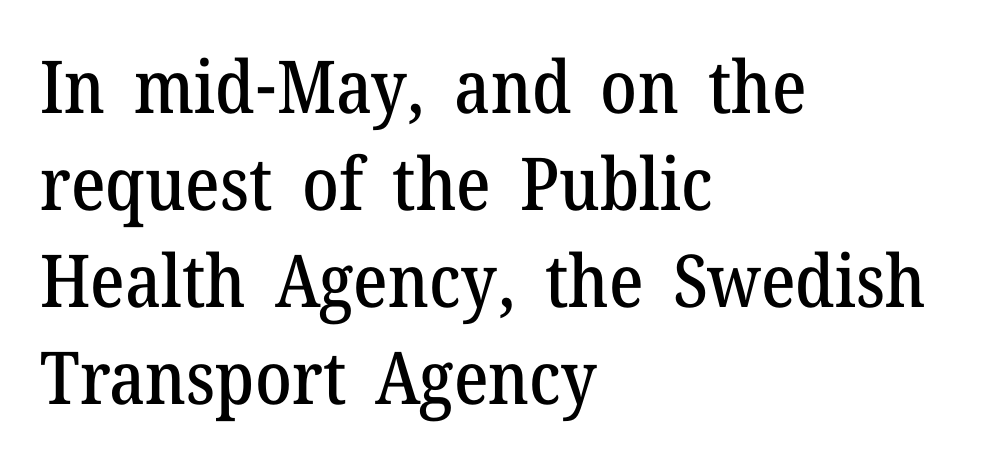
Ascenders rise straight up at ninety degrees. Descenders are the only things crossing below the line. Font category for this specimen: serif. Left-aligned paragraph, ragged on the right. Interline gaps are of average width in this sample. Looks like regular typesetting: each glyph gets only the width it needs.
